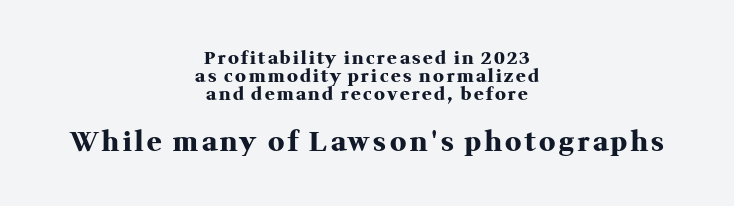
Caption: bold face, heavy strokes. Underlining? Definitely not there. In this sample the second text group is rendered at the bigger scale. The rendering positions every line midway between the sides.
